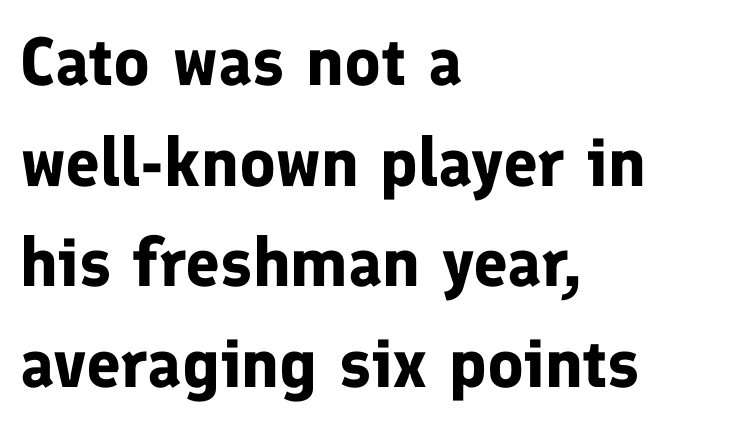
Q: Is the text bold? A: Yes.
Q: Is the text italic (slanted)? A: No, it is upright.
Q: Is the typeface a serif or a sans-serif typeface? A: Sans-serif.
Q: Is the text underlined? A: No.
Q: How is the paragraph aligned? A: Left-aligned.
Q: Is the spacing between letters normal or unusually wide? A: Normal.
Q: Is the spacing between lines tight, normal or loose? A: Normal.
Q: Width (condensed, normal, or wide)? A: Normal.
Q: Stroke contrast? A: Low.
Q: x-height? A: Medium.
Q: Monospaced? A: No.
